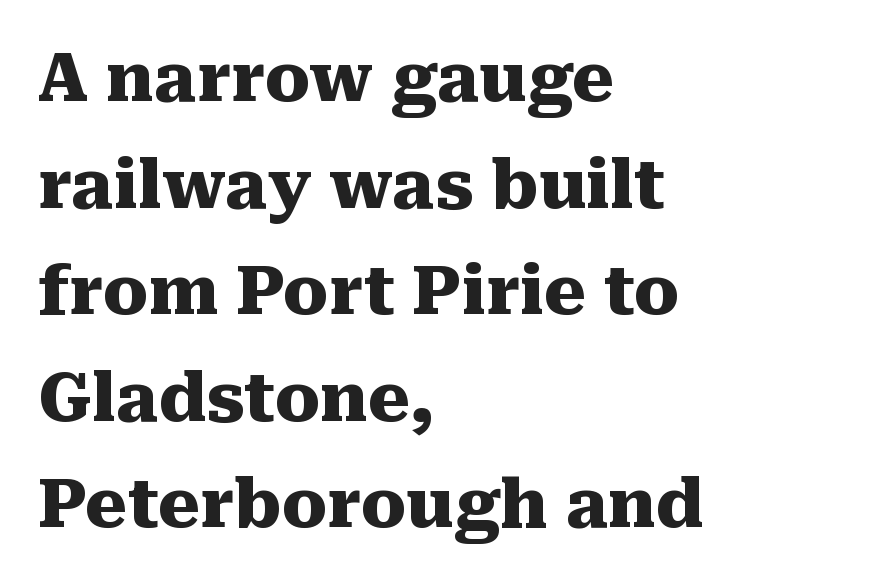
Q: Is the text bold? A: Yes.
Q: Is the text italic (slanted)? A: No, it is upright.
Q: Is the typeface a serif or a sans-serif typeface? A: Serif.
Q: Is the text underlined? A: No.
Q: How is the paragraph aligned? A: Left-aligned.
Q: Is the spacing between letters normal or unusually wide? A: Normal.
Q: Is the spacing between lines tight, normal or loose? A: Normal.
Q: Width (condensed, normal, or wide)? A: Normal.
Q: Stroke contrast? A: Medium.
Q: x-height? A: Medium.
Q: Monospaced? A: No.
